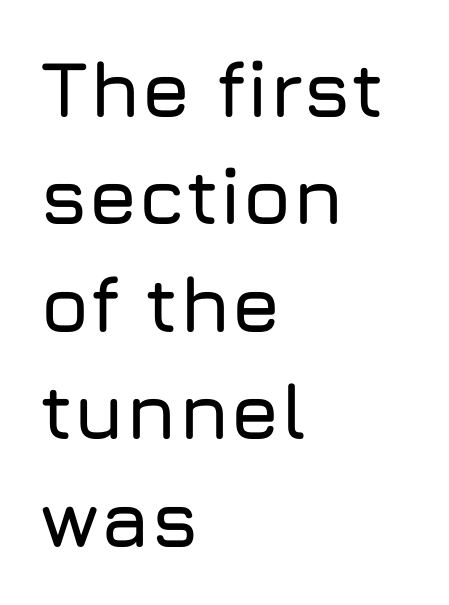
The image shows 79 px sans-serif type, upright; set left-aligned, normal line spacing (1.36x), normal letter spacing, not underlined; low stroke contrast and a medium x-height.
